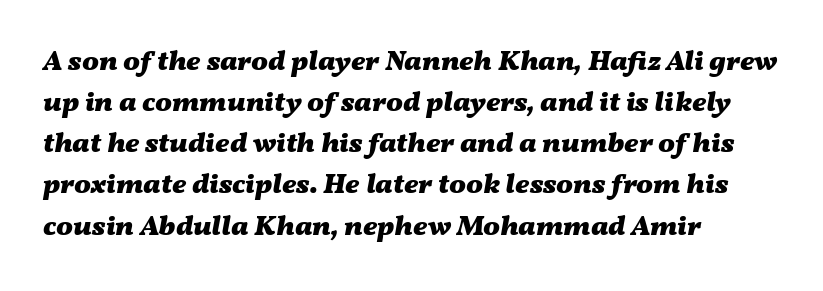
{"italic": "yes", "lean": "right", "slant_degrees": 11, "bold": "yes", "weight": "heavy", "width": "wide", "stroke_contrast": "medium", "x_height": "medium", "monospaced": "no", "underline": "no", "align": "left", "line_spacing": "normal", "line_spacing_ratio": 1.47, "letter_spacing": "normal", "letter_spacing_em": 0.0, "glyph_px": 28}
